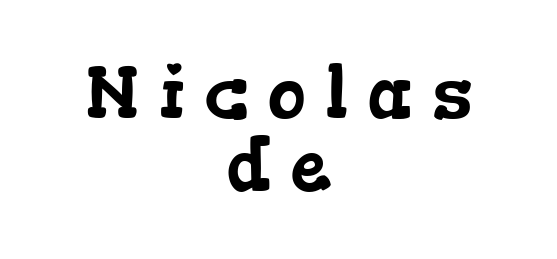
The image shows 74 px wide serif type; set centered, tight line spacing (0.99x), unusually wide letter spacing (+0.25 em), not underlined; low stroke contrast and a medium x-height.
